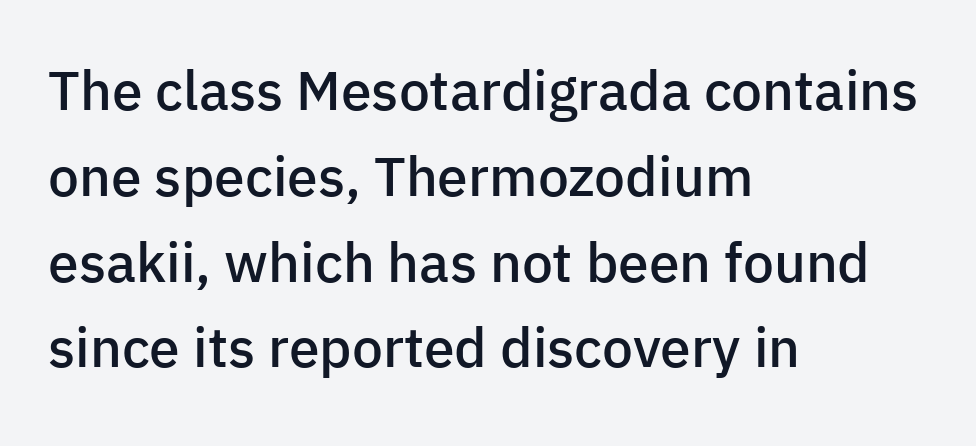
Q: Is the text bold? A: Semi-bold.
Q: Is the text italic (slanted)? A: No, it is upright.
Q: Is the typeface a serif or a sans-serif typeface? A: Sans-serif.
Q: Is the text underlined? A: No.
Q: How is the paragraph aligned? A: Left-aligned.
Q: Is the spacing between letters normal or unusually wide? A: Normal.
Q: Is the spacing between lines tight, normal or loose? A: Normal.
Q: Width (condensed, normal, or wide)? A: Normal.
Q: Stroke contrast? A: Low.
Q: x-height? A: Medium.
Q: Monospaced? A: No.
